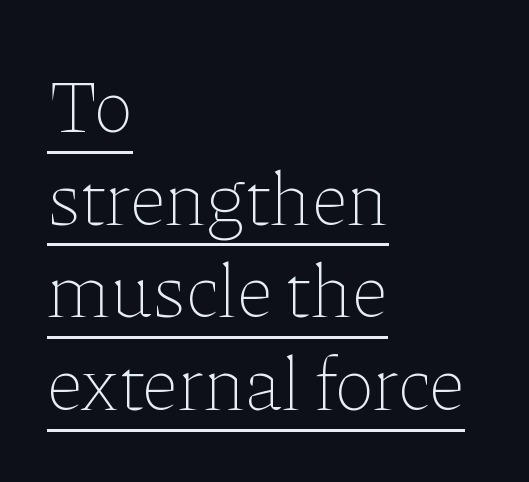
Q: Is the text bold? A: No.
Q: Is the text italic (slanted)? A: No, it is upright.
Q: Is the text underlined? A: Yes.
Q: How is the paragraph aligned? A: Left-aligned.
Q: Is the spacing between letters normal or unusually wide? A: Normal.
Q: Width (condensed, normal, or wide)? A: Normal.
Q: Stroke contrast? A: Low.
Q: x-height? A: Medium.
Q: Monospaced? A: No.
